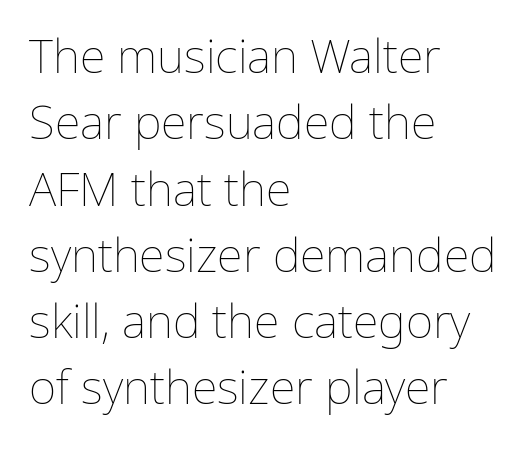
Q: Is the text bold? A: No.
Q: Is the text italic (slanted)? A: No, it is upright.
Q: Is the text underlined? A: No.
Q: How is the paragraph aligned? A: Left-aligned.
Q: Is the spacing between letters normal or unusually wide? A: Normal.
Q: Is the spacing between lines tight, normal or loose? A: Normal.
Q: Width (condensed, normal, or wide)? A: Normal.
Q: Stroke contrast? A: Low.
Q: x-height? A: Medium.
Q: Monospaced? A: No.
